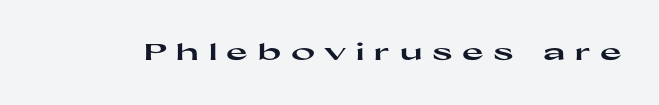
The image shows 23 px bold type, upright; set unusually wide letter spacing (+0.42 em), not underlined.
